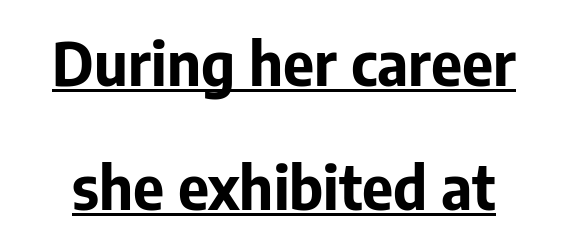
Compared with typical body copy, the letter spacing here is the same. Line spacing here is loose. The rendering uses a bold face; every stroke is thick and dark. Italic? Not at all — the glyphs are vertical. The designer went with a sans here, leaving each stem footless.
